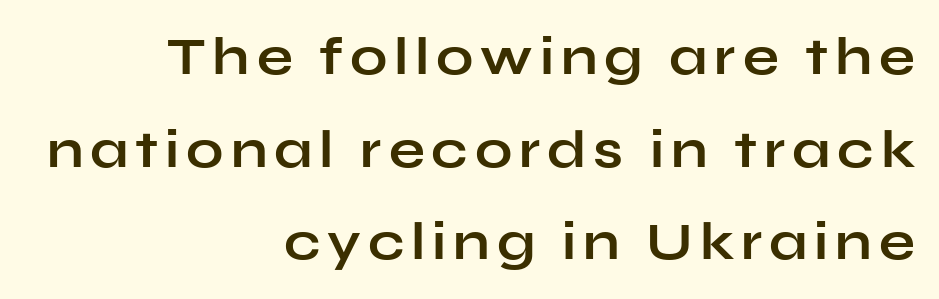
Q: Is the text bold? A: Yes.
Q: Is the text italic (slanted)? A: No, it is upright.
Q: Is the typeface a serif or a sans-serif typeface? A: Sans-serif.
Q: Is the text underlined? A: No.
Q: How is the paragraph aligned? A: Right-aligned.
Q: Width (condensed, normal, or wide)? A: Wide.
Q: Stroke contrast? A: Low.
Q: x-height? A: Medium.
Q: Monospaced? A: No.
